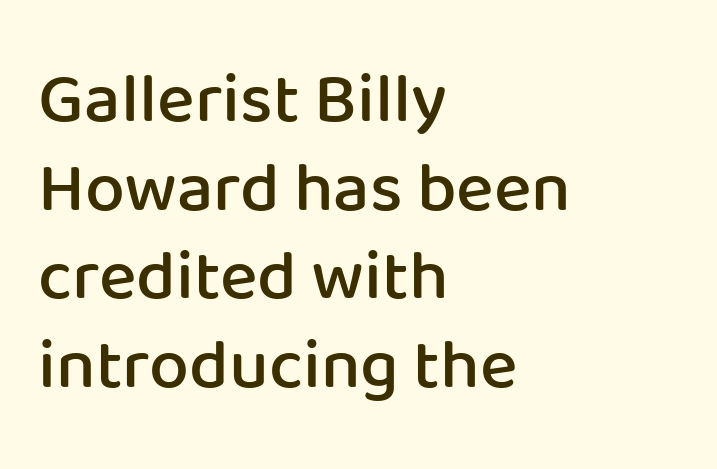
Q: Is the text bold? A: Semi-bold.
Q: Is the text italic (slanted)? A: No, it is upright.
Q: Is the typeface a serif or a sans-serif typeface? A: Sans-serif.
Q: Is the text underlined? A: No.
Q: How is the paragraph aligned? A: Left-aligned.
Q: Is the spacing between letters normal or unusually wide? A: Normal.
Q: Is the spacing between lines tight, normal or loose? A: Normal.
Q: Width (condensed, normal, or wide)? A: Normal.
Q: Stroke contrast? A: Low.
Q: x-height? A: Medium.
Q: Monospaced? A: No.
